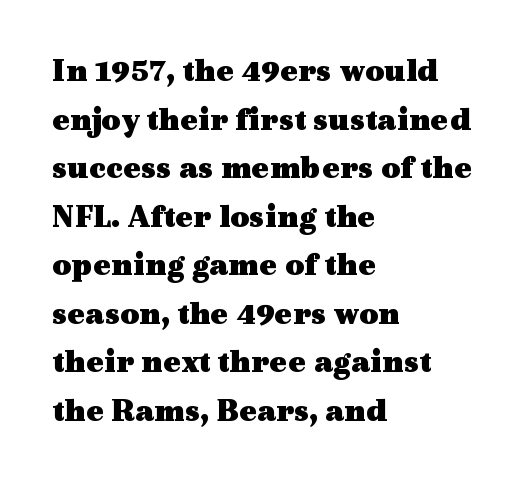
{"serif": "yes", "italic": "no", "bold": "yes", "weight": "heavy", "width": "wide", "x_height": "medium", "monospaced": "no", "underline": "no", "align": "left", "line_spacing": "normal", "line_spacing_ratio": 1.47, "letter_spacing": "normal", "letter_spacing_em": 0.0, "glyph_px": 33}
